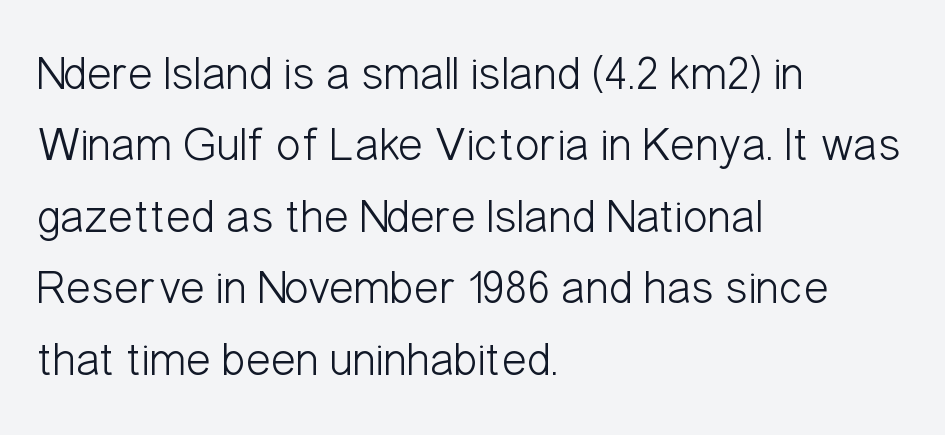
The typeface has the unassuming heft of standard copy or less. Font category for this specimen: sans-serif. Posture: straight, roman, zero tilt. Is there much room between lines? A standard amount, neither cramped nor airy. This sample is left-justified, so line endings fall wherever the words run out. Only glyphs here, with clear space below each row.
